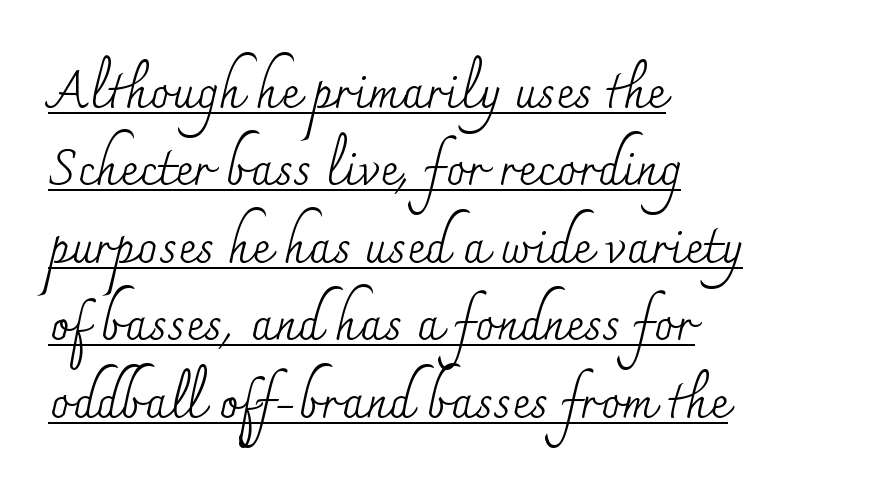
The image shows 50 px regular-weight serif type; set left-aligned, normal line spacing (1.55x), normal letter spacing, underlined; medium stroke contrast and a small x-height.
